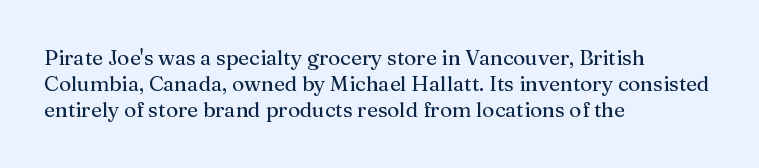
Q: Is the text bold? A: No.
Q: Is the text italic (slanted)? A: No, it is upright.
Q: Is the text underlined? A: No.
Q: How is the paragraph aligned? A: Left-aligned.
Q: Is the spacing between letters normal or unusually wide? A: Normal.
